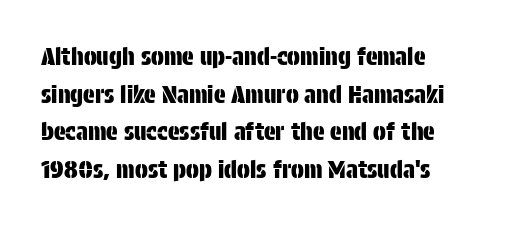
The image shows 24 px text type, upright; set normal line spacing (1.57x), normal letter spacing, not underlined.
